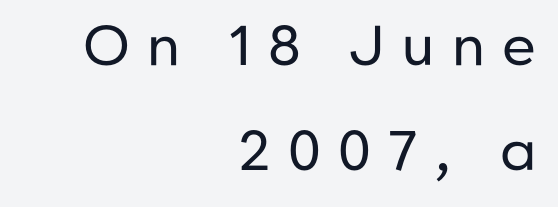
{"serif": "no", "italic": "no", "bold": "no", "weight": "regular", "width": "normal", "stroke_contrast": "low", "x_height": "medium", "monospaced": "no", "underline": "no", "align": "right", "line_spacing_ratio": 1.88, "letter_spacing": "wide", "letter_spacing_em": 0.31, "glyph_px": 56}
